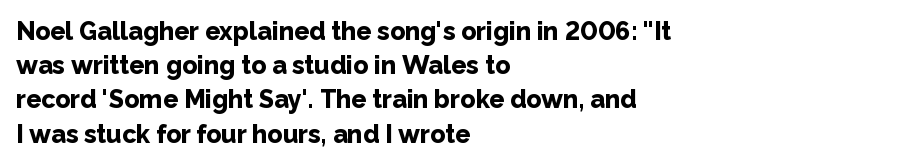
{"italic": "no", "bold": "yes", "underline": "no", "align": "left", "line_spacing": "normal", "line_spacing_ratio": 1.37, "letter_spacing": "normal", "letter_spacing_em": 0.0, "glyph_px": 25}
